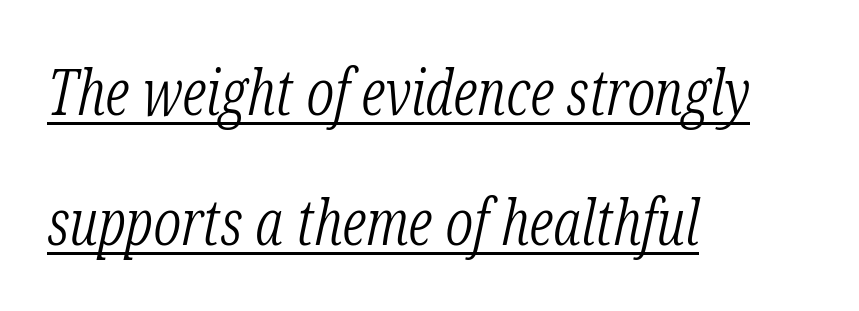
The image shows 63 px light, condensed serif type, italic (leaning right); set left-aligned, loose line spacing (2.06x), normal letter spacing, underlined; low stroke contrast and a medium x-height.
